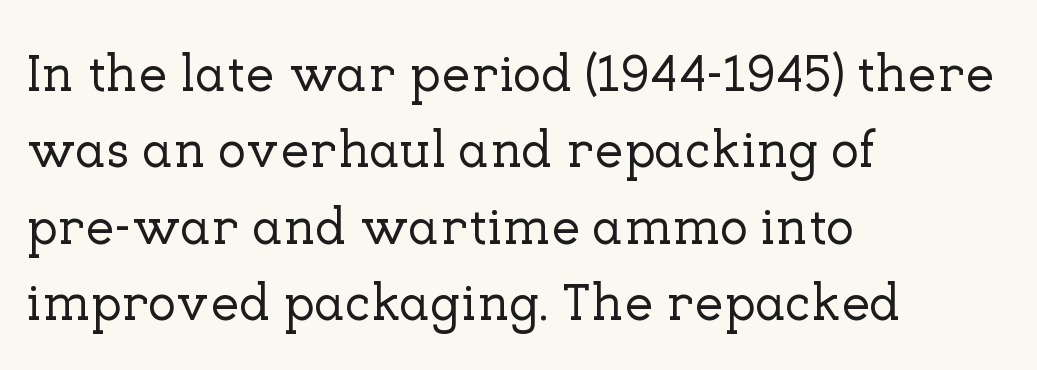
{"serif": "yes", "italic": "no", "width": "normal", "stroke_contrast": "low", "x_height": "medium", "monospaced": "no", "underline": "no", "align": "left", "line_spacing": "normal", "line_spacing_ratio": 1.47, "letter_spacing": "normal", "letter_spacing_em": 0.0, "glyph_px": 52}
